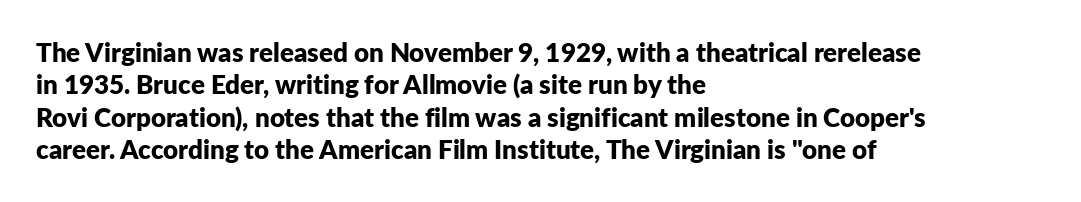
Interline gaps are of average width in this sample. Words float on clear page, feet unadorned. Weight check: bold — yes, fully. These lines were composed using upright roman letters.
